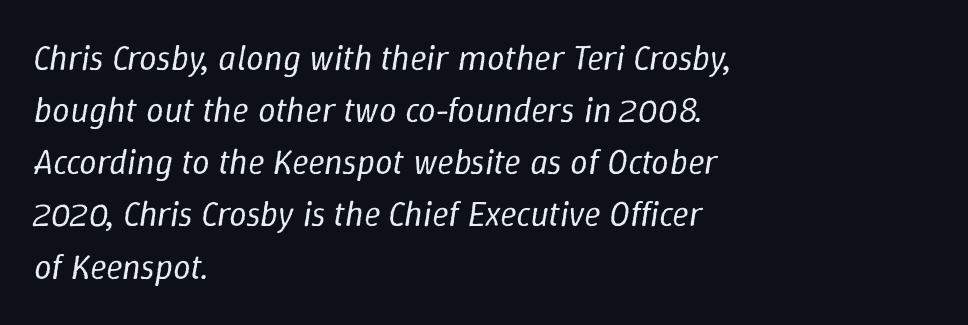
The rag falls on the right side of this text block. Lines of text with bare space underneath. The characters are drawn with everyday or finer stroke widths. The axis of the letterforms is tilted away from vertical.
